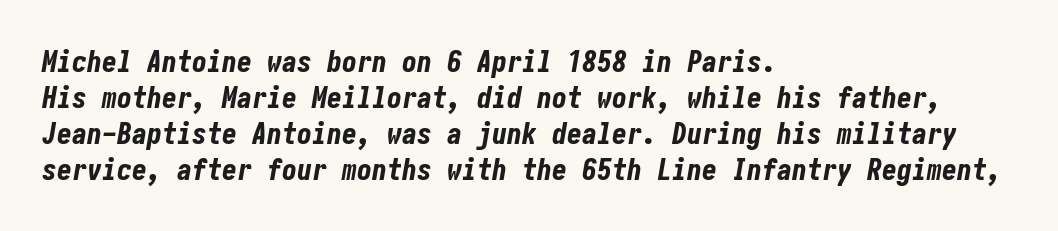
The image shows 30 px bold, condensed type, italic (leaning right); set left-aligned, line spacing 1.2x, normal letter spacing, not underlined; low stroke contrast and a medium x-height.
